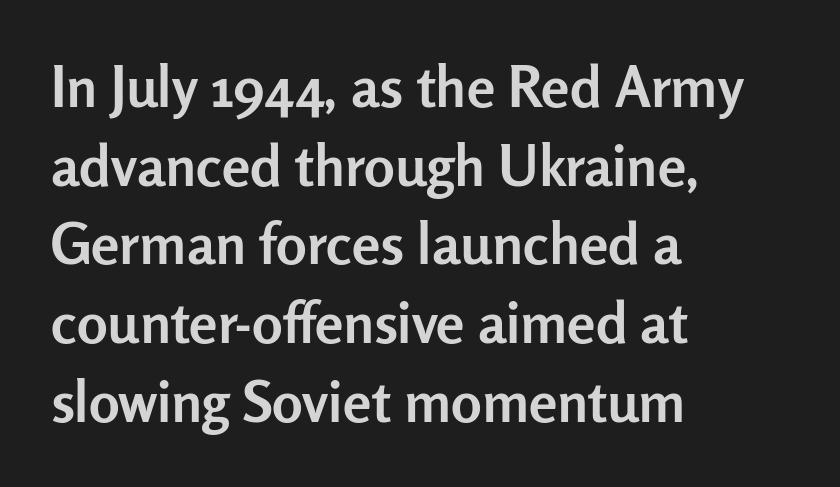
Q: Is the text bold? A: Yes.
Q: Is the text italic (slanted)? A: No, it is upright.
Q: Is the typeface a serif or a sans-serif typeface? A: Sans-serif.
Q: Is the text underlined? A: No.
Q: How is the paragraph aligned? A: Left-aligned.
Q: Is the spacing between letters normal or unusually wide? A: Normal.
Q: Is the spacing between lines tight, normal or loose? A: Normal.
Q: Width (condensed, normal, or wide)? A: Normal.
Q: Stroke contrast? A: Low.
Q: x-height? A: Medium.
Q: Monospaced? A: No.
